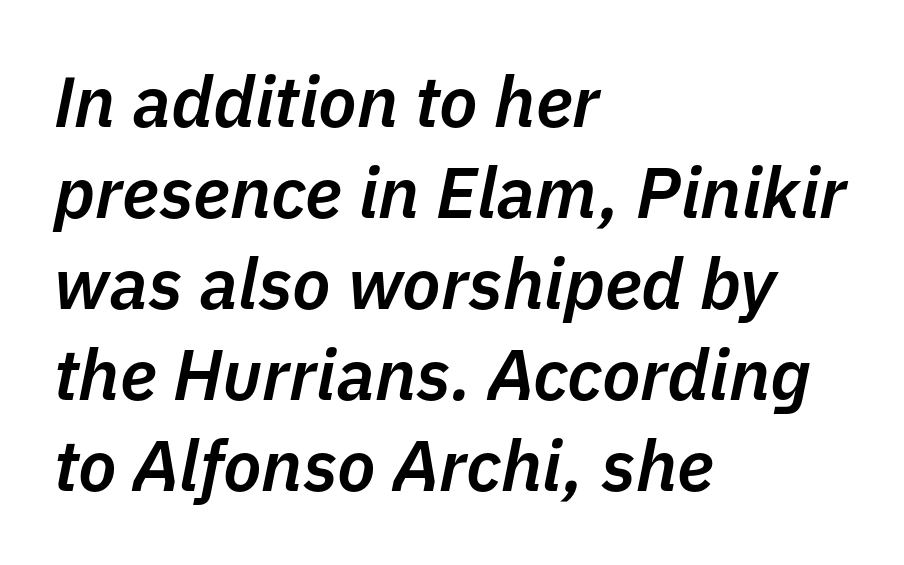
{"italic": "yes", "lean": "right", "slant_degrees": 11, "bold": "semi", "weight": "semibold", "width": "normal", "stroke_contrast": "low", "x_height": "medium", "monospaced": "no", "underline": "no", "align": "left", "line_spacing": "normal", "line_spacing_ratio": 1.28, "letter_spacing": "normal", "letter_spacing_em": 0.0, "glyph_px": 71}
